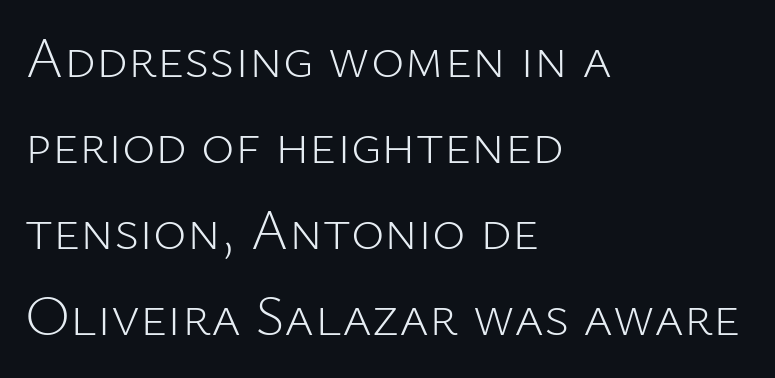
{"serif": "no", "italic": "no", "bold": "no", "weight": "light", "width": "normal", "stroke_contrast": "low", "x_height": "medium", "monospaced": "no", "underline": "no", "align": "left", "line_spacing": "normal", "line_spacing_ratio": 1.51, "letter_spacing": "normal", "letter_spacing_em": 0.0, "glyph_px": 57}
